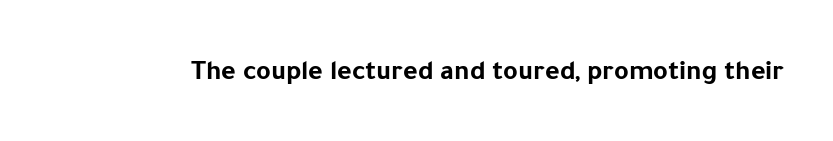
The image shows 28 px bold sans-serif type, upright; set normal letter spacing, not underlined; low stroke contrast and a medium x-height.
